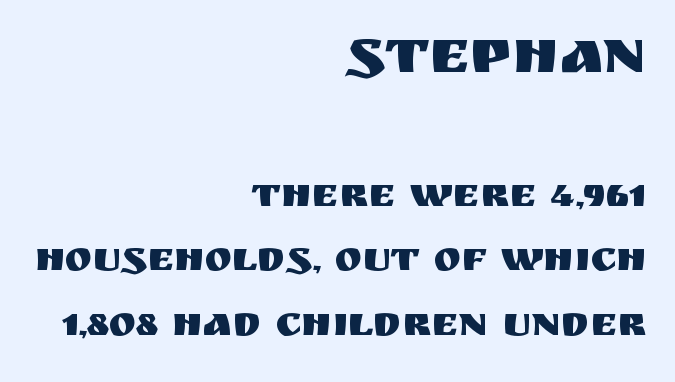
Q: Is the text italic (slanted)? A: No, it is upright.
Q: Is the typeface a serif or a sans-serif typeface? A: Sans-serif.
Q: Is the text underlined? A: No.
Q: How is the paragraph aligned? A: Right-aligned.
Q: Is the spacing between letters normal or unusually wide? A: Normal.
Q: Is the spacing between lines tight, normal or loose? A: Normal.
Q: Which block of text is set in a larger size, the first (top) or the second (bottom)? A: The first (top) one.
Q: Width (condensed, normal, or wide)? A: Normal.
Q: Stroke contrast? A: Medium.
Q: x-height? A: Large.
Q: Monospaced? A: No.
